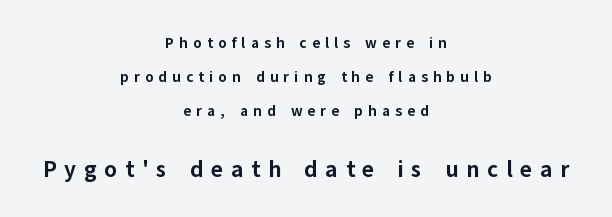
Q: Is the text bold? A: Yes.
Q: Is the text italic (slanted)? A: No, it is upright.
Q: Is the text underlined? A: No.
Q: How is the paragraph aligned? A: Centered.
Q: Is the spacing between letters normal or unusually wide? A: Unusually wide.
Q: Is the spacing between lines tight, normal or loose? A: Loose.
Q: Which block of text is set in a larger size, the first (top) or the second (bottom)? A: The second (bottom) one.
